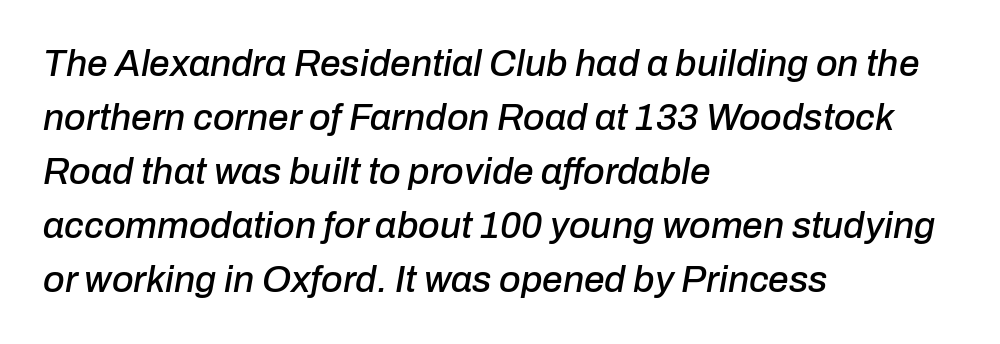
Q: Is the text italic (slanted)? A: Yes, it leans right by about 10 degrees.
Q: Is the text underlined? A: No.
Q: How is the paragraph aligned? A: Left-aligned.
Q: Is the spacing between letters normal or unusually wide? A: Normal.
Q: Is the spacing between lines tight, normal or loose? A: Normal.
Q: Width (condensed, normal, or wide)? A: Normal.
Q: Stroke contrast? A: Low.
Q: x-height? A: Medium.
Q: Monospaced? A: No.
